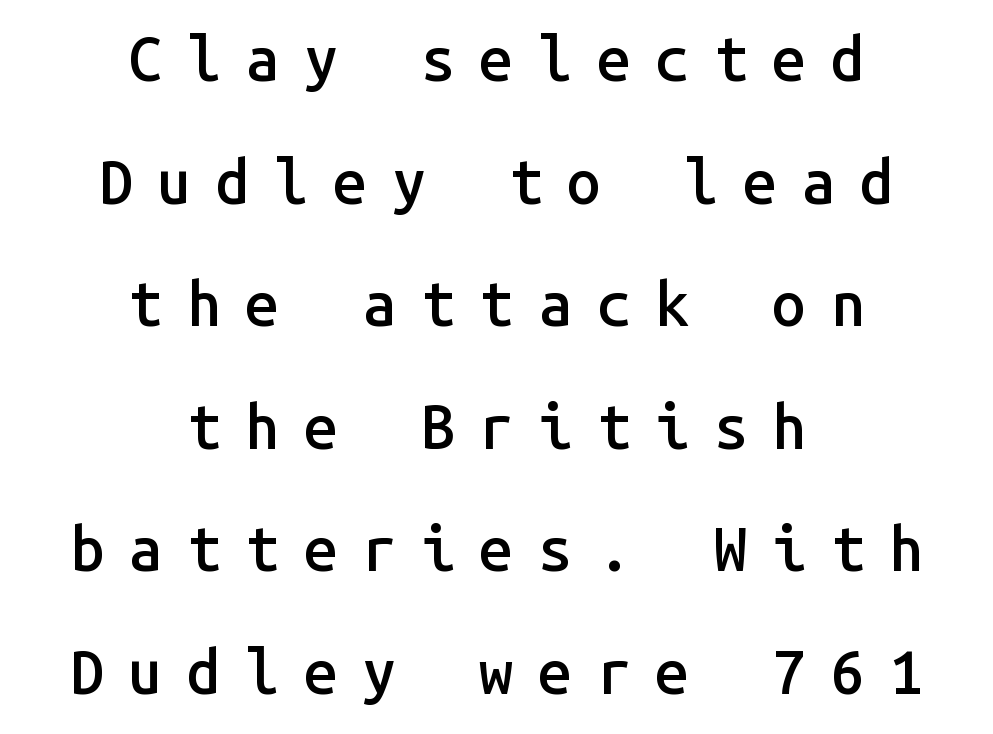
The image shows 61 px semibold sans-serif type, upright, monospaced; set centered, loose line spacing (2.01x), unusually wide letter spacing (+0.4 em), not underlined; low stroke contrast and a medium x-height.
